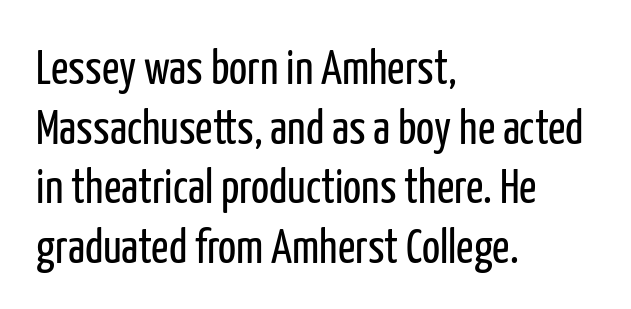
Q: Is the text bold? A: No.
Q: Is the text italic (slanted)? A: No, it is upright.
Q: Is the typeface a serif or a sans-serif typeface? A: Sans-serif.
Q: Is the text underlined? A: No.
Q: How is the paragraph aligned? A: Left-aligned.
Q: Is the spacing between letters normal or unusually wide? A: Normal.
Q: Width (condensed, normal, or wide)? A: Condensed.
Q: Stroke contrast? A: Low.
Q: x-height? A: Medium.
Q: Monospaced? A: No.
